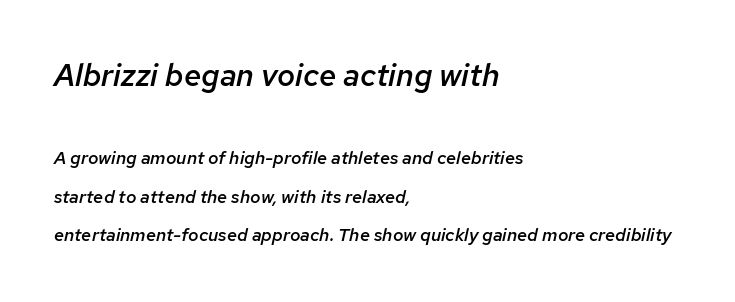
Is the type bold? Partly — it's a semibold, heavier than regular but not fully bold. Each row of text sits above clean, open space. Italic: yes, the glyphs are oblique. The leading is generous, giving the passage an open texture. The letterforms sit shoulder to shoulder at normal distance.
